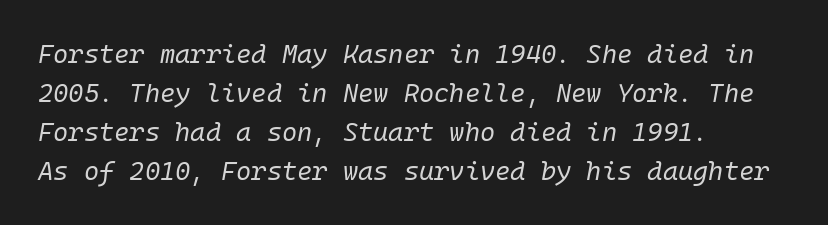
The image shows 26 px text type, italic (leaning right); set left-aligned, normal line spacing (1.5x), normal letter spacing, not underlined.
